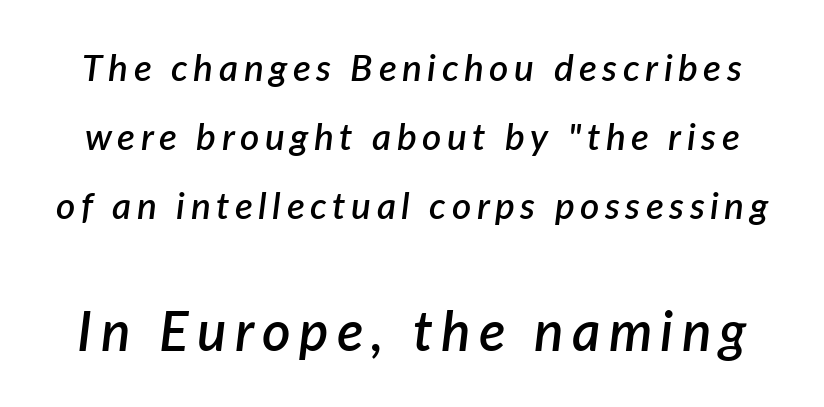
{"italic": "yes", "lean": "right", "slant_degrees": 7, "bold": "semi", "weight": "semibold", "width": "normal", "stroke_contrast": "low", "x_height": "medium", "monospaced": "no", "underline": "no", "line_spacing_ratio": 1.87, "larger_block": "second", "size_ratio": 1.49, "glyph_px": 55}
